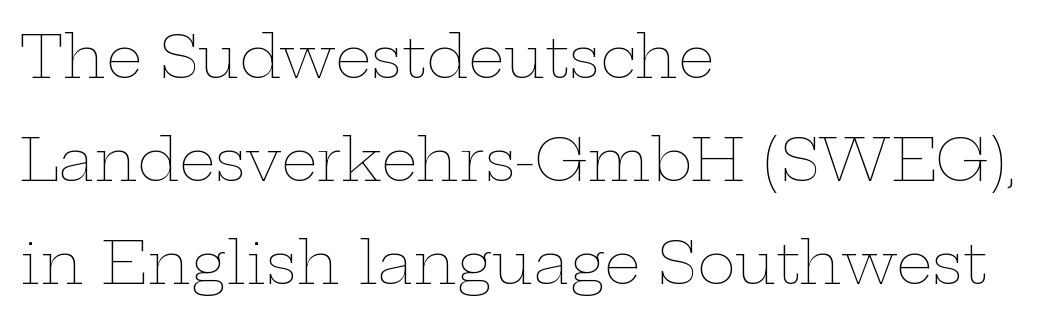
Left-aligned paragraph, ragged on the right. Vertical stems look standard width or narrower in stroke. No word sits above an underline. Each word holds together tightly as a unit, with standard inter-letter gaps. The lettering holds an erect, upright posture throughout. The letters advance in unequal steps, a hallmark of proportional type.
